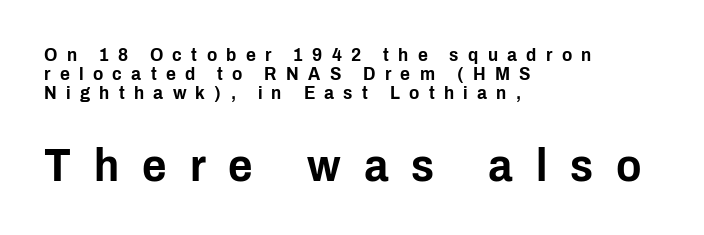
{"serif": "no", "italic": "no", "width": "condensed", "stroke_contrast": "low", "x_height": "medium", "monospaced": "no", "underline": "no", "align": "left", "line_spacing": "tight", "line_spacing_ratio": 1.0, "letter_spacing": "wide", "letter_spacing_em": 0.49, "larger_block": "second", "size_ratio": 2.47, "glyph_px": 47}
